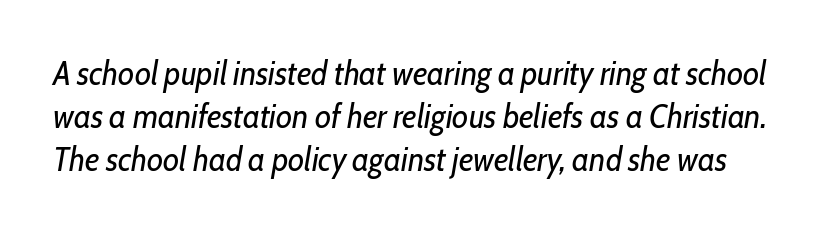
Q: Is the text bold? A: No.
Q: Is the text italic (slanted)? A: Yes, it leans right by about 10 degrees.
Q: Is the text underlined? A: No.
Q: Is the spacing between letters normal or unusually wide? A: Normal.
Q: Is the spacing between lines tight, normal or loose? A: Normal.
Q: Width (condensed, normal, or wide)? A: Condensed.
Q: Stroke contrast? A: Low.
Q: x-height? A: Medium.
Q: Monospaced? A: No.
